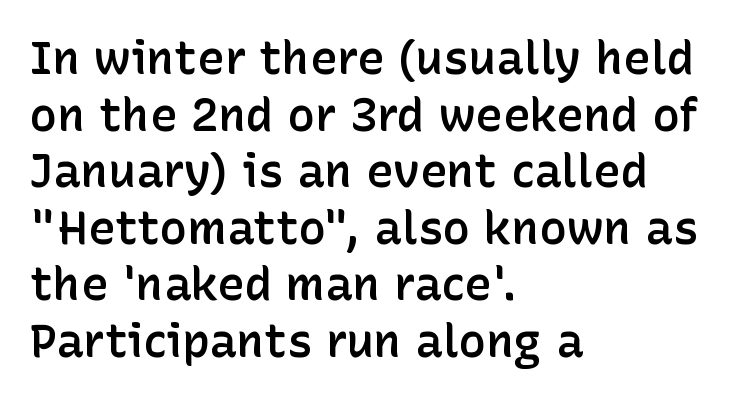
{"serif": "no", "italic": "no", "bold": "semi", "weight": "semibold", "width": "normal", "stroke_contrast": "low", "x_height": "medium", "monospaced": "no", "underline": "no", "align": "left", "line_spacing_ratio": 1.23, "letter_spacing": "normal", "letter_spacing_em": 0.0, "glyph_px": 46}
